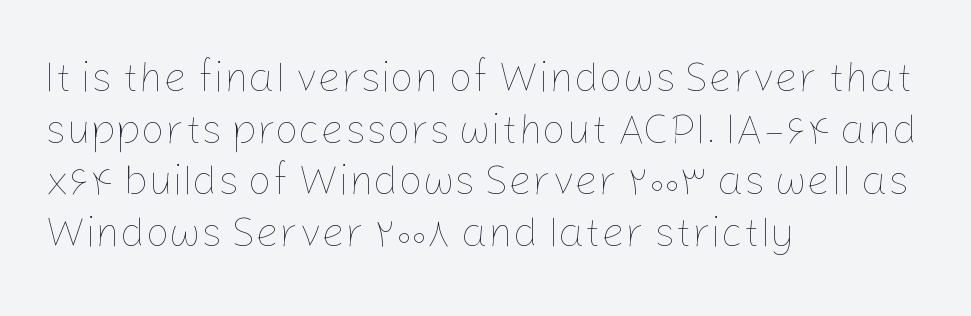
Q: Is the text bold? A: No.
Q: Is the text italic (slanted)? A: No, it is upright.
Q: Is the text underlined? A: No.
Q: How is the paragraph aligned? A: Left-aligned.
Q: Is the spacing between letters normal or unusually wide? A: Normal.
Q: Width (condensed, normal, or wide)? A: Normal.
Q: Stroke contrast? A: Low.
Q: x-height? A: Medium.
Q: Monospaced? A: No.
